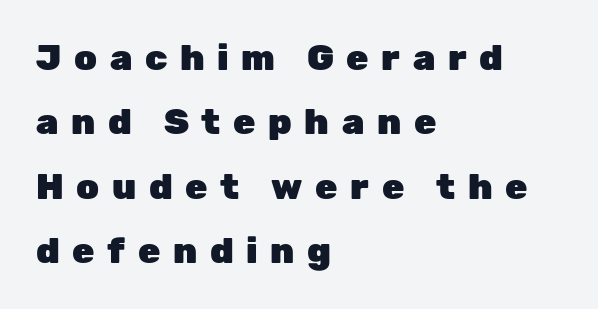
The image shows 36 px heavy sans-serif type, upright; set left-aligned, line spacing 1.79x, unusually wide letter spacing (+0.35 em), not underlined; low stroke contrast and a medium x-height.
